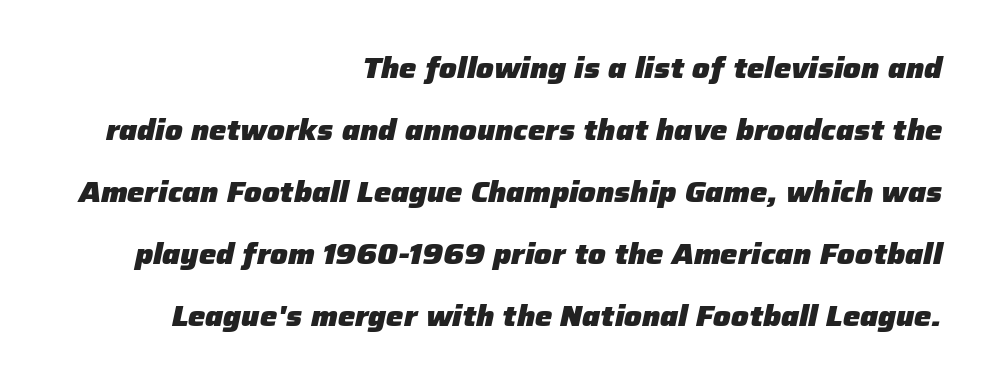
Q: Is the text bold? A: Yes.
Q: Is the text italic (slanted)? A: Yes, it leans right by about 12 degrees.
Q: Is the text underlined? A: No.
Q: How is the paragraph aligned? A: Right-aligned.
Q: Is the spacing between letters normal or unusually wide? A: Normal.
Q: Is the spacing between lines tight, normal or loose? A: Loose.
Q: Width (condensed, normal, or wide)? A: Normal.
Q: Stroke contrast? A: Low.
Q: x-height? A: Medium.
Q: Monospaced? A: No.
